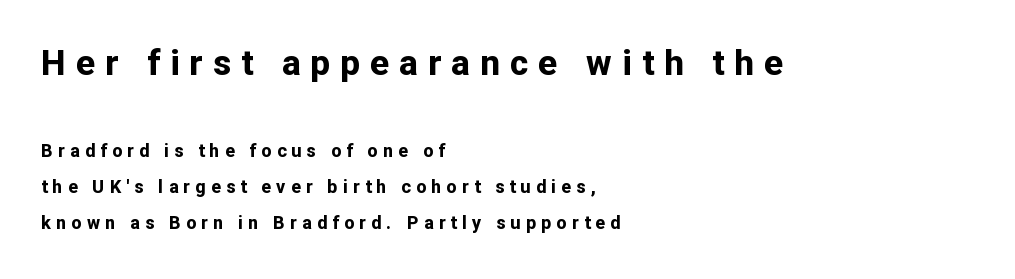
Q: Is the text bold? A: Yes.
Q: Is the text italic (slanted)? A: No, it is upright.
Q: Is the typeface a serif or a sans-serif typeface? A: Sans-serif.
Q: Is the text underlined? A: No.
Q: How is the paragraph aligned? A: Left-aligned.
Q: Is the spacing between letters normal or unusually wide? A: Unusually wide.
Q: Is the spacing between lines tight, normal or loose? A: Loose.
Q: Which block of text is set in a larger size, the first (top) or the second (bottom)? A: The first (top) one.
Q: Width (condensed, normal, or wide)? A: Normal.
Q: Stroke contrast? A: Low.
Q: x-height? A: Medium.
Q: Monospaced? A: No.
